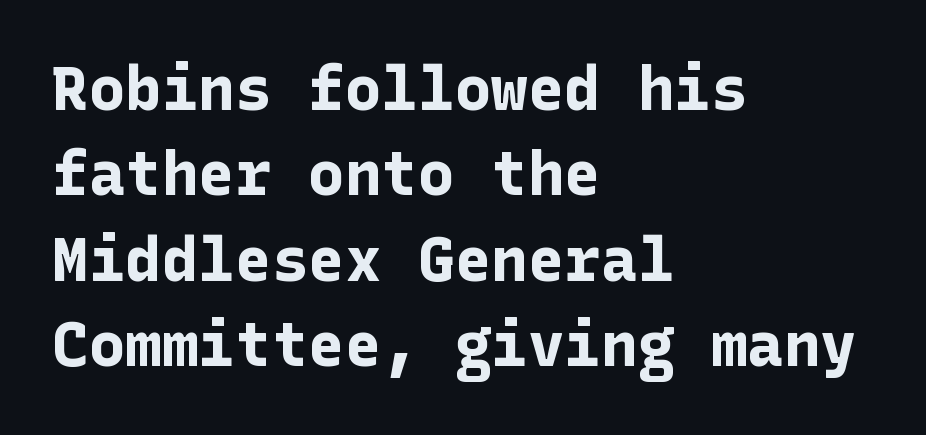
{"serif": "no", "italic": "no", "bold": "yes", "weight": "bold", "width": "normal", "stroke_contrast": "low", "x_height": "medium", "underline": "no", "align": "left", "line_spacing": "normal", "line_spacing_ratio": 1.4, "letter_spacing": "normal", "letter_spacing_em": 0.0, "glyph_px": 61}
